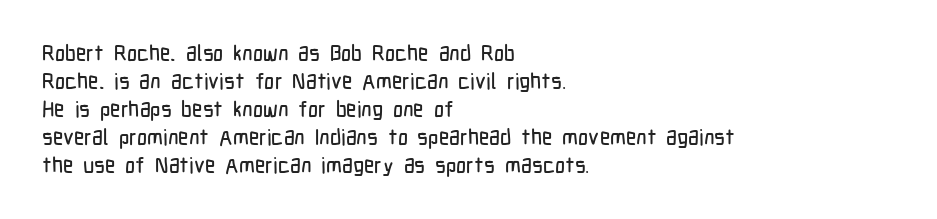
{"italic": "no", "underline": "no", "align": "left", "line_spacing": "normal", "line_spacing_ratio": 1.27, "letter_spacing": "normal", "letter_spacing_em": 0.0, "glyph_px": 22}
